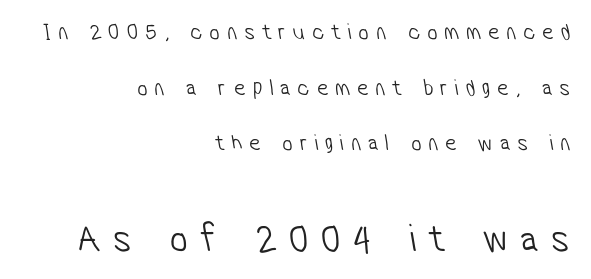
Stems here are at most as thick as an everyday book face. Words appear elongated and porous because spacing is wide. Rows of type keep a wide berth in the vertical direction. The block sitting lower on the canvas is the one with enlarged characters. Which margin do the lines hug? The right one — the left edge is uneven.
